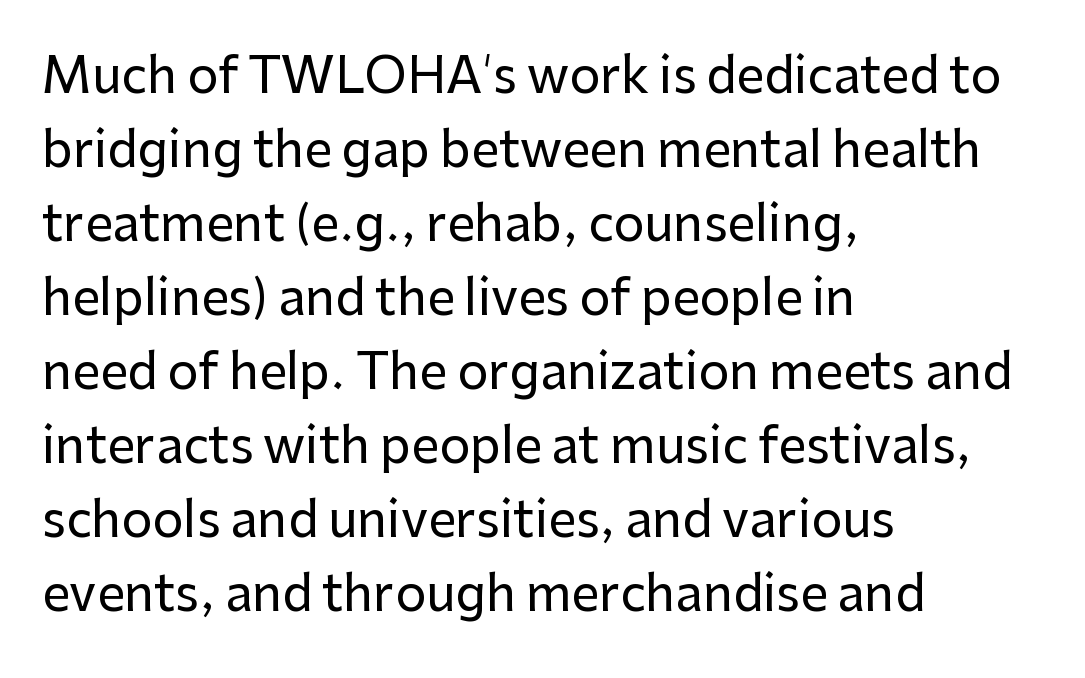
The image shows 49 px sans-serif type, upright; set left-aligned, normal line spacing (1.51x), normal letter spacing, not underlined; low stroke contrast and a medium x-height.
